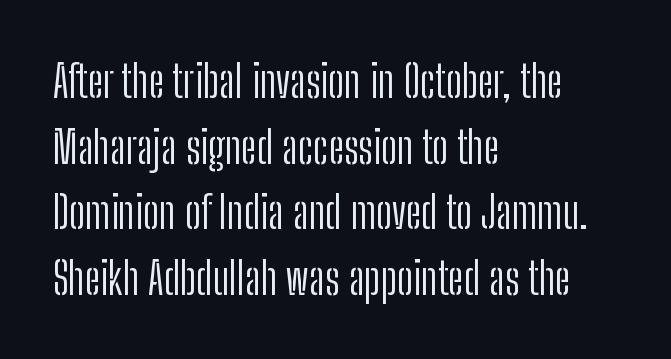
The image shows 45 px light, condensed sans-serif type, upright; set left-aligned, normal line spacing (1.46x), normal letter spacing, not underlined; low stroke contrast and a medium x-height.
